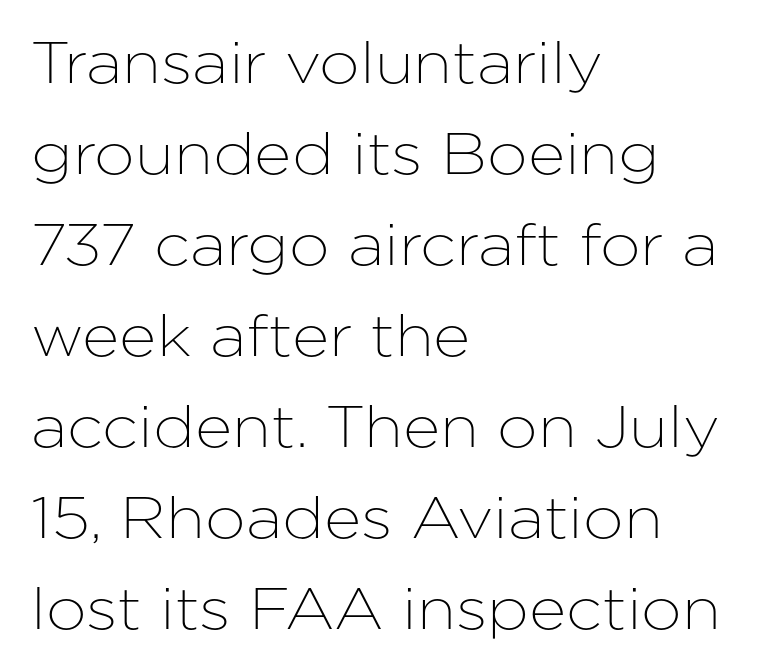
The image shows 58 px sans-serif type, upright; set left-aligned, normal line spacing (1.57x), normal letter spacing, not underlined; low stroke contrast and a medium x-height.
